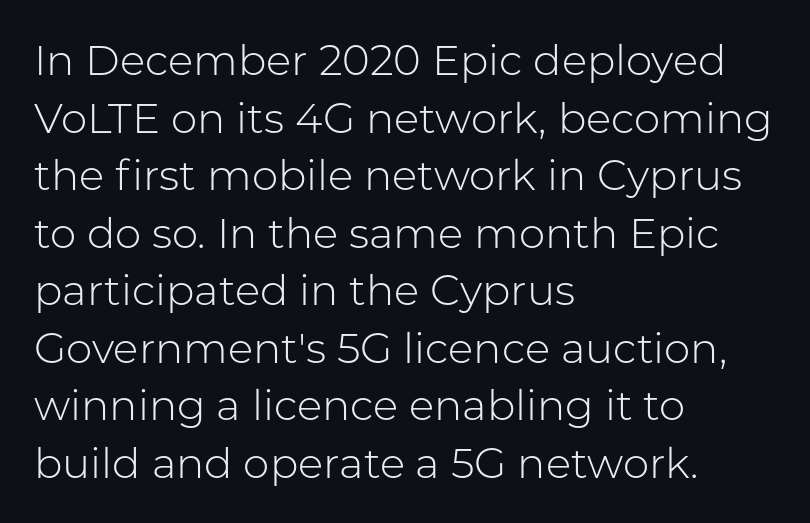
{"serif": "no", "italic": "no", "bold": "no", "weight": "light", "width": "normal", "stroke_contrast": "low", "x_height": "medium", "monospaced": "no", "underline": "no", "align": "left", "line_spacing": "normal", "line_spacing_ratio": 1.37, "letter_spacing": "normal", "letter_spacing_em": 0.0, "glyph_px": 42}
